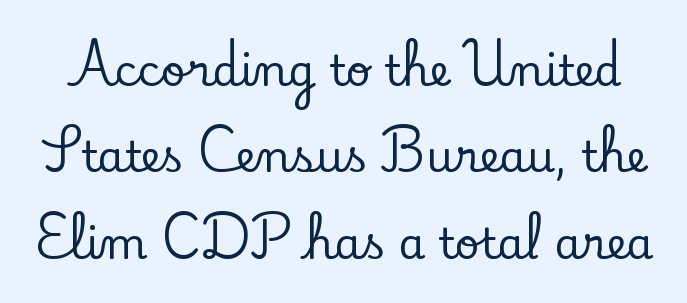
The image shows 43 px serif type, upright; set loose line spacing (2.01x), normal letter spacing, not underlined; low stroke contrast and a small x-height.
